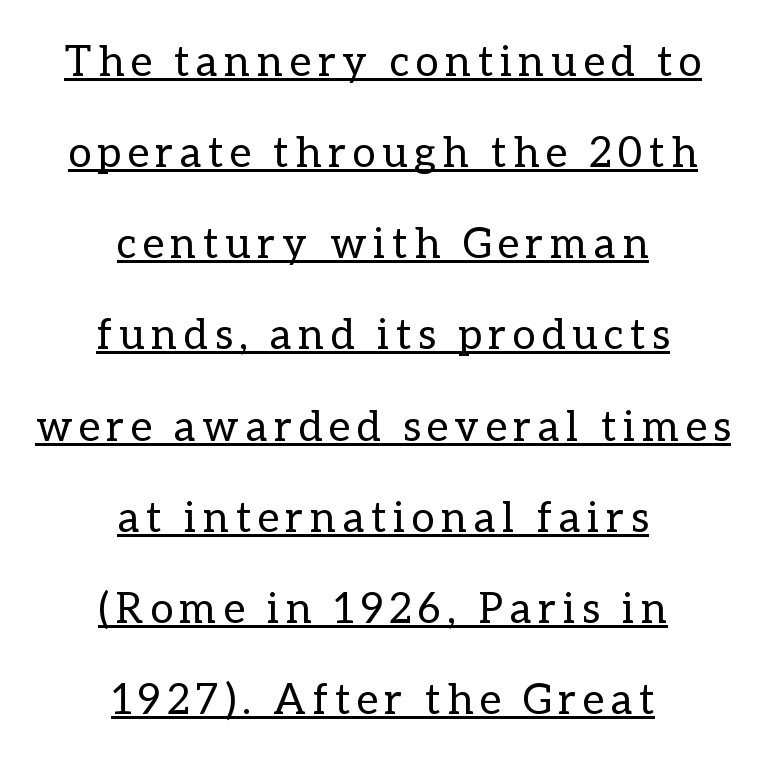
Q: Is the text bold? A: No.
Q: Is the text italic (slanted)? A: No, it is upright.
Q: Is the text underlined? A: Yes.
Q: How is the paragraph aligned? A: Centered.
Q: Is the spacing between lines tight, normal or loose? A: Loose.
Q: Width (condensed, normal, or wide)? A: Normal.
Q: Stroke contrast? A: Low.
Q: x-height? A: Medium.
Q: Monospaced? A: No.
